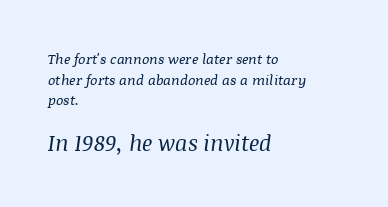
Any mark beneath the type? The region is blank. Which of the two is more prominent by size? The second, at the bottom. Slanted lettering throughout. Think standard paragraph weight, or any step lighter than that. Horizontal alignment here is leftward, the default for most running prose.
